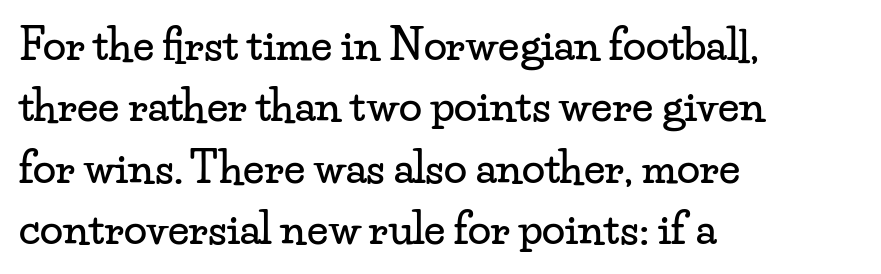
The image shows 42 px wide serif type, upright; set left-aligned, normal line spacing (1.46x), normal letter spacing, not underlined; low stroke contrast and a small x-height.
